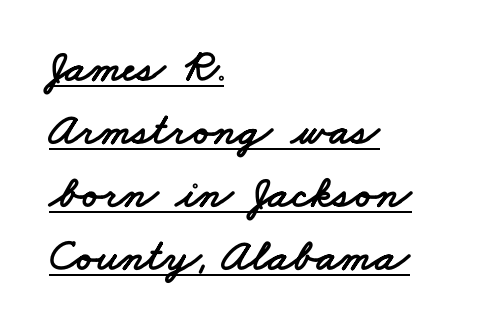
The image shows 46 px wide sans-serif type; set left-aligned, normal line spacing (1.37x), normal letter spacing, underlined; low stroke contrast and a small x-height.
